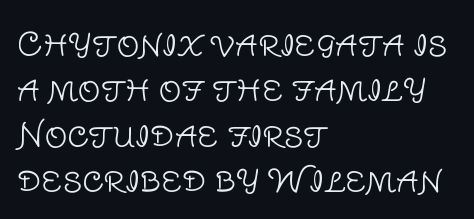
Q: Is the text bold? A: No.
Q: Is the text italic (slanted)? A: Yes.
Q: Is the typeface a serif or a sans-serif typeface? A: Sans-serif.
Q: Is the text underlined? A: No.
Q: How is the paragraph aligned? A: Left-aligned.
Q: Is the spacing between letters normal or unusually wide? A: Normal.
Q: Is the spacing between lines tight, normal or loose? A: Normal.
Q: Width (condensed, normal, or wide)? A: Normal.
Q: Stroke contrast? A: Low.
Q: x-height? A: Large.
Q: Monospaced? A: No.
